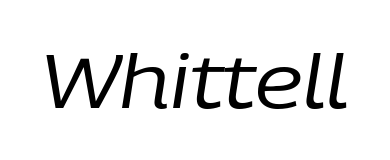
Q: Is the text bold? A: No.
Q: Is the text italic (slanted)? A: Yes, it leans right by about 9 degrees.
Q: Is the text underlined? A: No.
Q: Is the spacing between letters normal or unusually wide? A: Normal.
Q: Width (condensed, normal, or wide)? A: Normal.
Q: Stroke contrast? A: Low.
Q: x-height? A: Medium.
Q: Monospaced? A: No.
